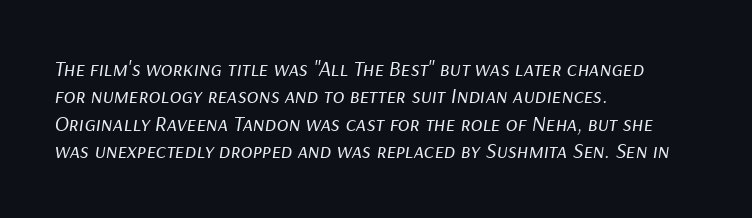
{"italic": "yes", "lean": "right", "slant_degrees": 9, "bold": "no", "underline": "no", "align": "left", "line_spacing_ratio": 1.24, "letter_spacing": "normal", "letter_spacing_em": 0.0, "glyph_px": 22}
